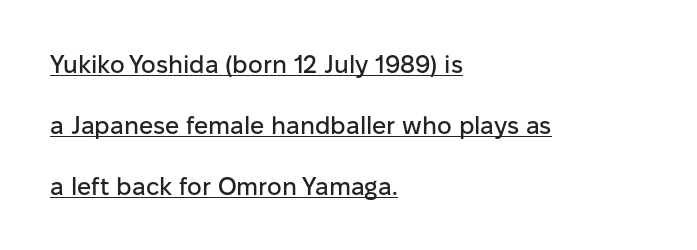
The image shows 25 px text type, upright; set left-aligned, loose line spacing (2.44x), normal letter spacing, underlined.
